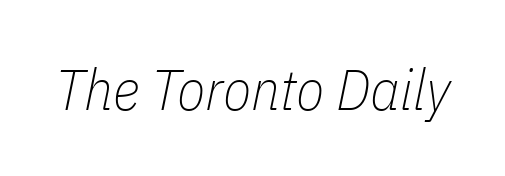
{"italic": "yes", "lean": "right", "slant_degrees": 11, "bold": "no", "weight": "thin", "width": "condensed", "stroke_contrast": "low", "x_height": "medium", "monospaced": "no", "underline": "no", "letter_spacing": "normal", "letter_spacing_em": 0.0, "glyph_px": 58}
